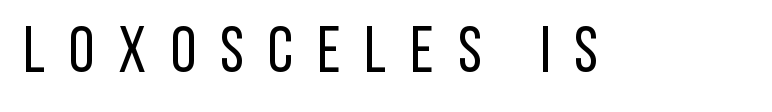
The image shows 65 px regular-weight, condensed sans-serif type, upright; set unusually wide letter spacing (+0.37 em), not underlined; low stroke contrast and a large x-height.
